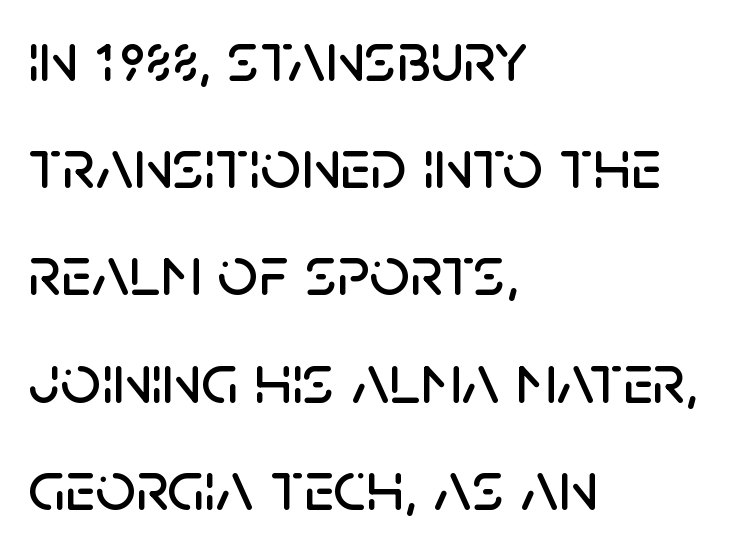
{"serif": "no", "italic": "no", "width": "normal", "stroke_contrast": "low", "x_height": "large", "monospaced": "no", "underline": "no", "align": "left", "line_spacing": "normal", "line_spacing_ratio": 1.51, "letter_spacing": "normal", "letter_spacing_em": 0.0, "glyph_px": 71}
